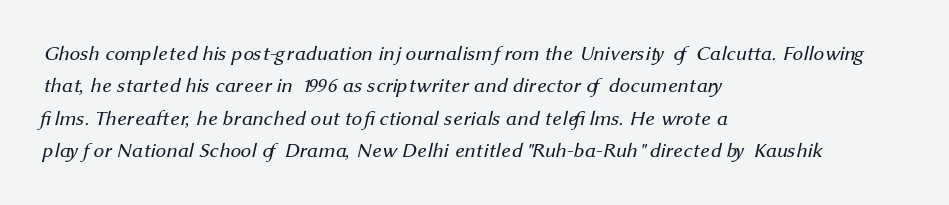
The image shows 21 px text type; set left-aligned, normal line spacing (1.54x), normal letter spacing, not underlined.
